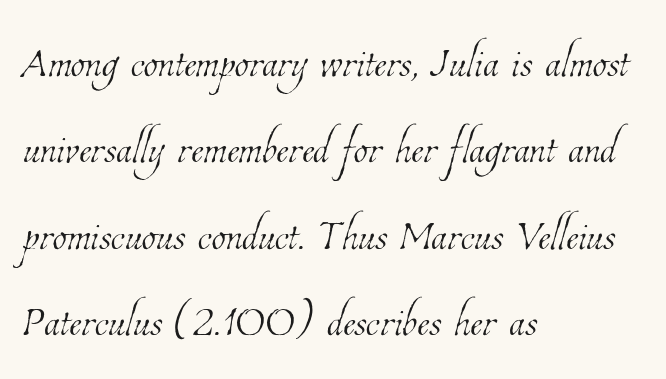
The font sits on the lighter half of the weight spectrum, regular included. You could not count columns in this text — the font is proportionally spaced. If you measured baseline to baseline, you'd find a middling distance. A bare baseline throughout the passage. These lines stack with their left ends in a neat column.
